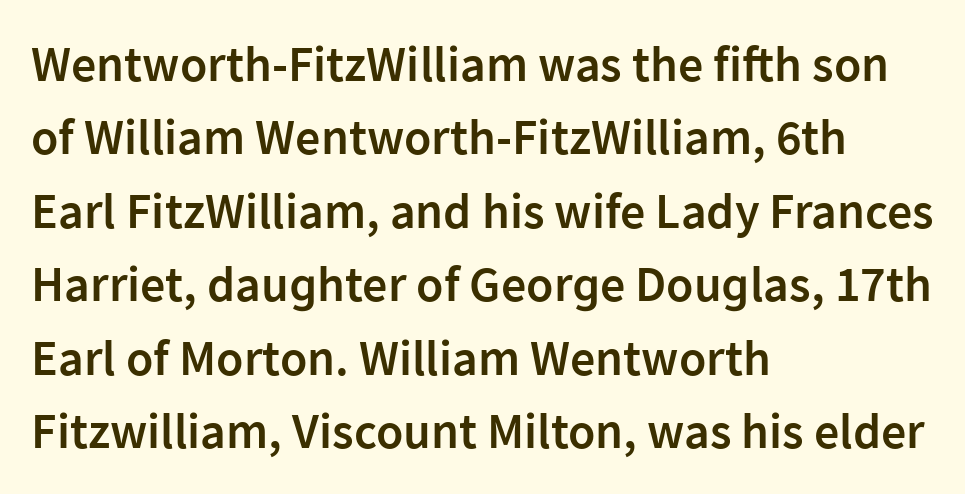
{"serif": "no", "italic": "no", "bold": "semi", "weight": "semibold", "width": "normal", "stroke_contrast": "low", "x_height": "medium", "monospaced": "no", "underline": "no", "align": "left", "line_spacing": "normal", "line_spacing_ratio": 1.47, "letter_spacing": "normal", "letter_spacing_em": 0.0, "glyph_px": 50}
